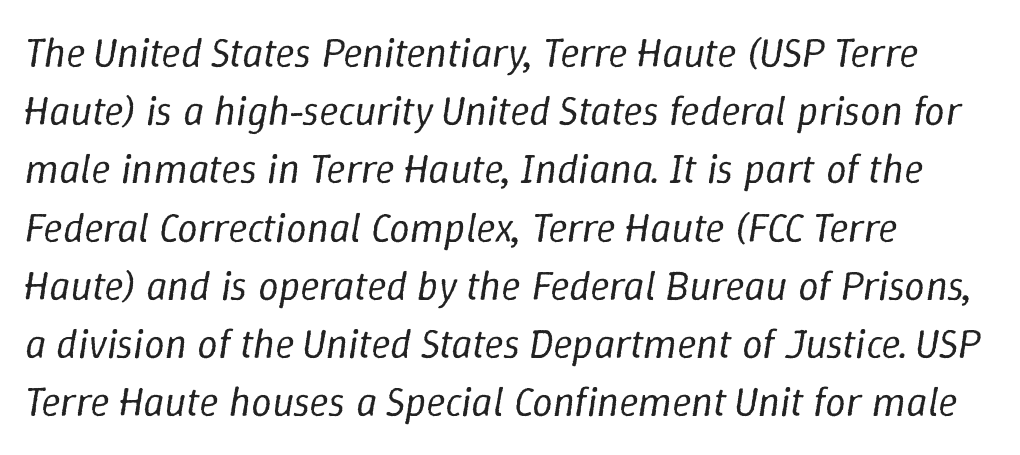
{"italic": "yes", "lean": "right", "slant_degrees": 9, "bold": "no", "weight": "regular", "width": "normal", "stroke_contrast": "low", "x_height": "medium", "monospaced": "no", "underline": "no", "align": "left", "line_spacing": "normal", "line_spacing_ratio": 1.42, "letter_spacing": "normal", "letter_spacing_em": 0.0, "glyph_px": 41}
